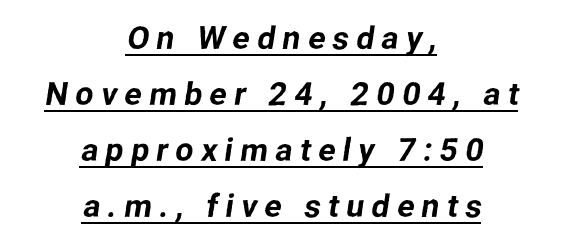
Q: Is the typeface a serif or a sans-serif typeface? A: Sans-serif.
Q: Is the text underlined? A: Yes.
Q: How is the paragraph aligned? A: Centered.
Q: Is the spacing between letters normal or unusually wide? A: Unusually wide.
Q: Width (condensed, normal, or wide)? A: Normal.
Q: Stroke contrast? A: Low.
Q: x-height? A: Medium.
Q: Monospaced? A: No.
